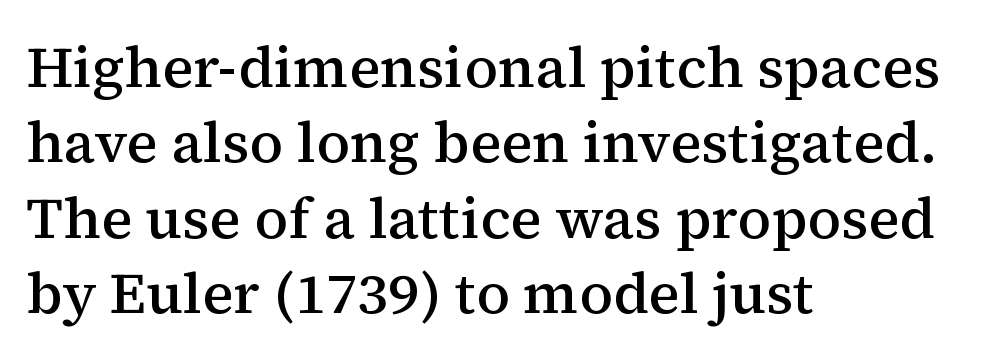
{"serif": "yes", "italic": "no", "bold": "semi", "weight": "semibold", "width": "normal", "stroke_contrast": "medium", "x_height": "medium", "monospaced": "no", "underline": "no", "align": "left", "line_spacing": "normal", "line_spacing_ratio": 1.3, "letter_spacing": "normal", "letter_spacing_em": 0.0, "glyph_px": 58}
